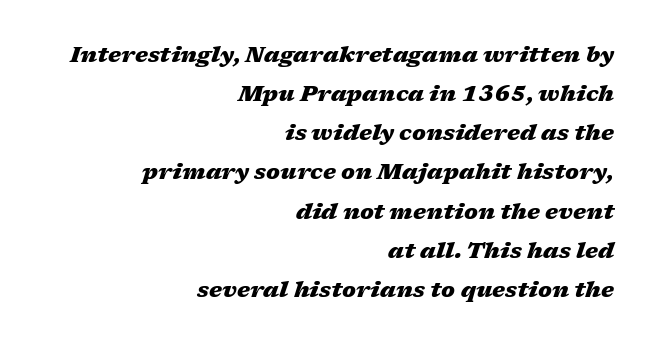
The image shows 22 px bold type, italic (leaning right); set right-aligned, line spacing 1.78x, normal letter spacing, not underlined.
